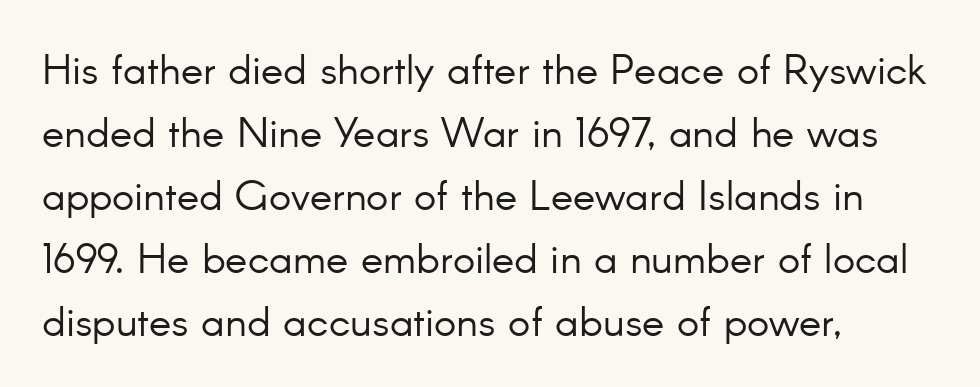
The image shows 42 px light sans-serif type, upright; set left-aligned, normal line spacing (1.5x), normal letter spacing, not underlined; low stroke contrast and a small x-height.
